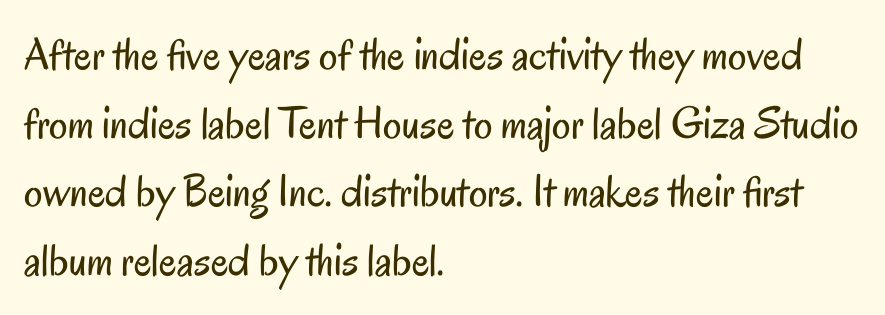
Q: Is the text bold? A: No.
Q: Is the text italic (slanted)? A: No, it is upright.
Q: Is the typeface a serif or a sans-serif typeface? A: Sans-serif.
Q: Is the text underlined? A: No.
Q: How is the paragraph aligned? A: Left-aligned.
Q: Is the spacing between letters normal or unusually wide? A: Normal.
Q: Is the spacing between lines tight, normal or loose? A: Normal.
Q: Width (condensed, normal, or wide)? A: Condensed.
Q: Stroke contrast? A: Low.
Q: x-height? A: Small.
Q: Monospaced? A: No.
